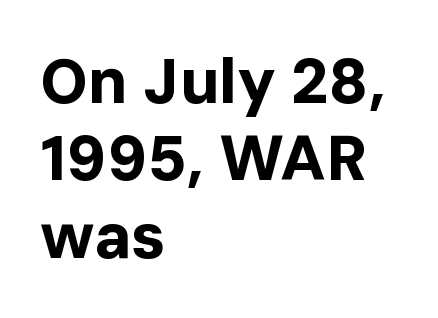
The image shows 63 px bold sans-serif type, upright; set left-aligned, line spacing 1.23x, normal letter spacing, not underlined; low stroke contrast and a medium x-height.
